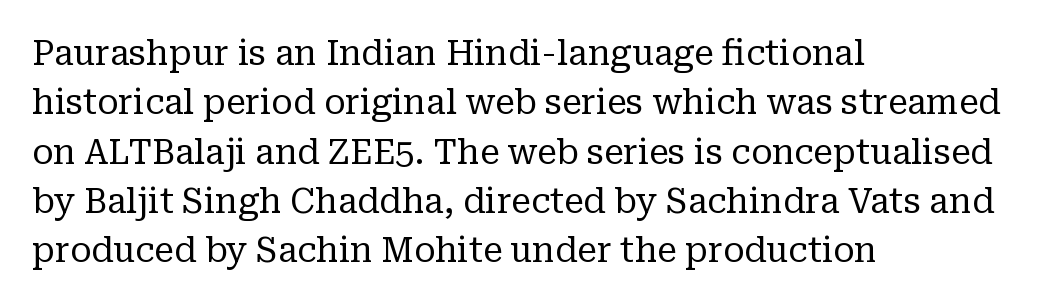
Q: Is the text bold? A: No.
Q: Is the text italic (slanted)? A: No, it is upright.
Q: Is the typeface a serif or a sans-serif typeface? A: Serif.
Q: Is the text underlined? A: No.
Q: How is the paragraph aligned? A: Left-aligned.
Q: Is the spacing between letters normal or unusually wide? A: Normal.
Q: Is the spacing between lines tight, normal or loose? A: Normal.
Q: Width (condensed, normal, or wide)? A: Normal.
Q: Stroke contrast? A: Low.
Q: x-height? A: Medium.
Q: Monospaced? A: No.
